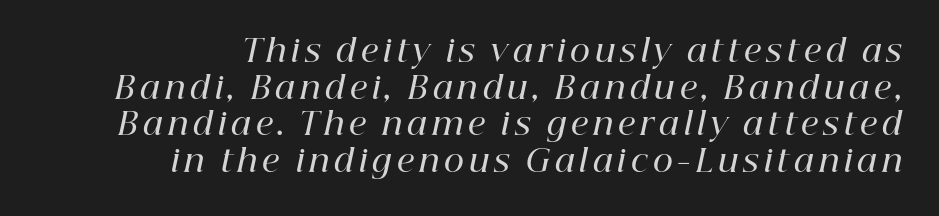
The image shows 31 px semibold serif type, italic (leaning right); set right-aligned, line spacing 1.18x, not underlined; high stroke contrast and a medium x-height.
